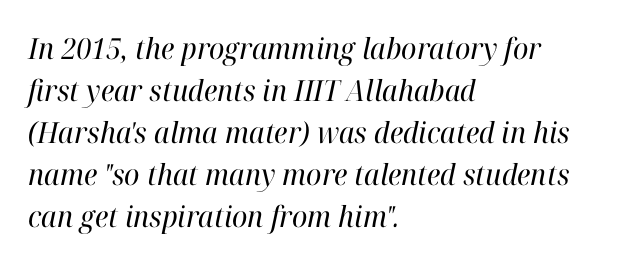
A classic flush-left, rag-right setting is used for this passage. Any mark beneath the type? The region is blank. No extra ink here — the face is not bold. In terms of letterspacing, this is plain default setting.
